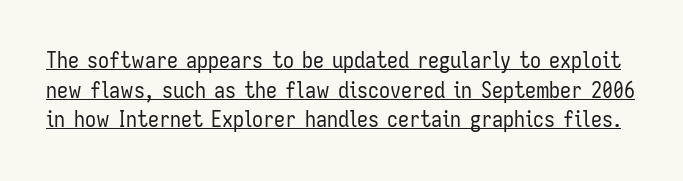
The face used here is rendered with its standard letterfit. These glyphs show unthickened strokes, regular width or finer. You can see a thin bar hugging the bottom of the glyphs. Summary of vertical rhythm: regular, with standard interline spacing.
